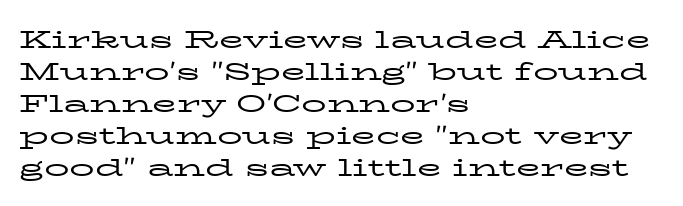
The image shows 25 px text type, upright; set left-aligned, normal line spacing (1.28x), normal letter spacing, not underlined.
